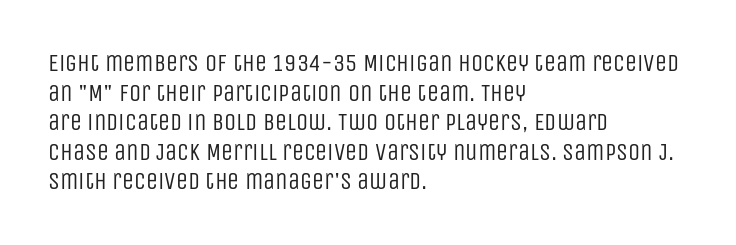
The image shows 24 px text type, upright; set left-aligned, line spacing 1.23x, normal letter spacing, not underlined.
